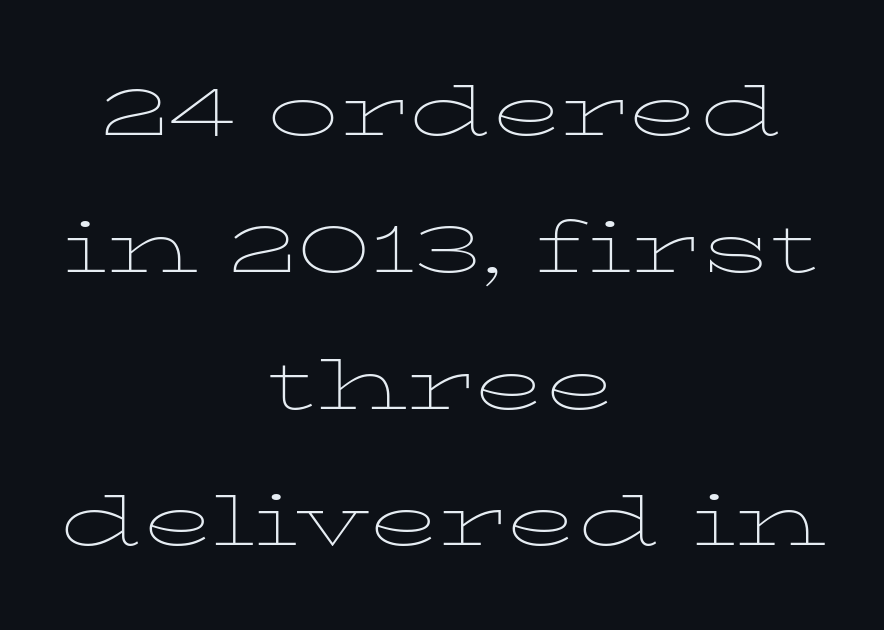
{"serif": "yes", "italic": "no", "bold": "no", "weight": "thin", "width": "wide", "stroke_contrast": "low", "x_height": "medium", "monospaced": "no", "underline": "no", "align": "center", "line_spacing": "loose", "line_spacing_ratio": 1.9, "letter_spacing": "normal", "letter_spacing_em": 0.0, "glyph_px": 72}
